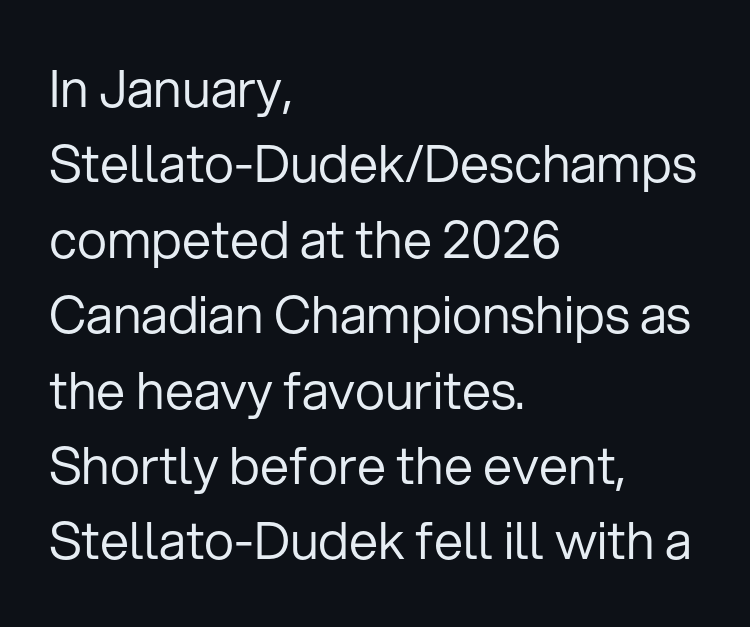
Bare-footed words on every line. The face used here is a sans, in the tradition of grotesques and geometrics. Casual observation: everything's shoved over to the left. Nope, not italic — everything's standing straight. Letter spacing: default.
